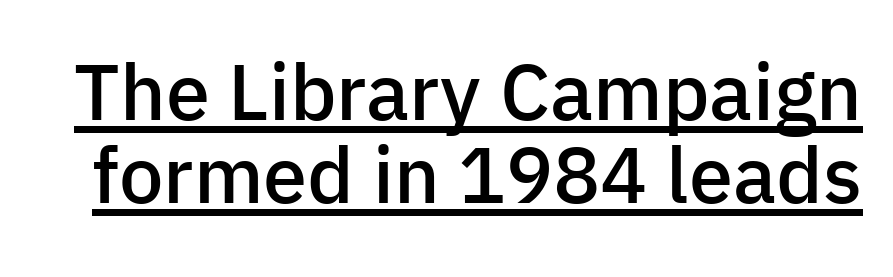
Q: Is the text bold? A: Semi-bold.
Q: Is the text italic (slanted)? A: No, it is upright.
Q: Is the typeface a serif or a sans-serif typeface? A: Sans-serif.
Q: Is the text underlined? A: Yes.
Q: Is the spacing between letters normal or unusually wide? A: Normal.
Q: Is the spacing between lines tight, normal or loose? A: Tight.
Q: Width (condensed, normal, or wide)? A: Normal.
Q: Stroke contrast? A: Low.
Q: x-height? A: Medium.
Q: Monospaced? A: No.
